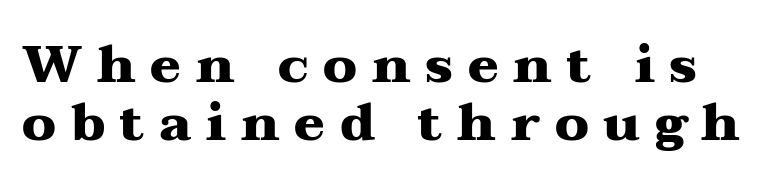
This rendering features lettering with no underline. The type is letterspaced generously, with wide tracking. Do the characters align in a grid? No, the font is proportional. Look at the bottom of the vertical strokes: they flare into serifs here.
